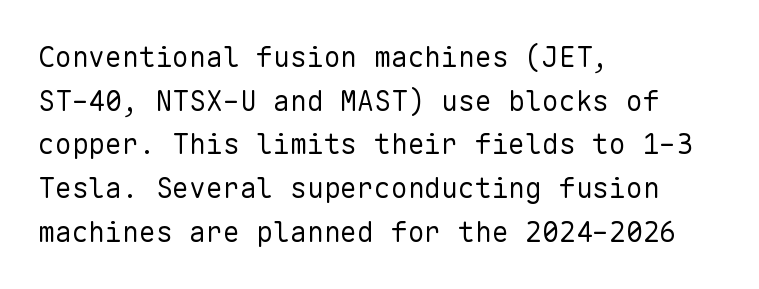
Compared with typical paragraphs, the rows here are spaced about the same. Honestly, there is no underline to notice here at all. Spacing verdict: monospaced, one width for all characters. Teacher's note: observe the even left margin — that is flush-left alignment. The tracking reads as untouched default to a designer's eye.
